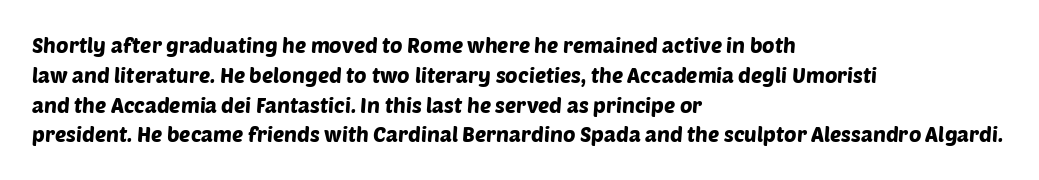
{"underline": "no", "align": "left", "line_spacing": "normal", "line_spacing_ratio": 1.42, "letter_spacing": "normal", "letter_spacing_em": 0.0, "glyph_px": 21}
